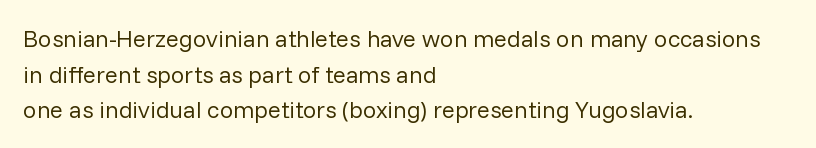
No italicization has been applied; the sample stays upright. Each line starts at the same left margin while the right side varies. Weight: regular or lighter. Compared with typical paragraphs, the rows here are spaced about the same. No extra tracking has been applied to these lines. Any mark beneath the type? The region is blank.
